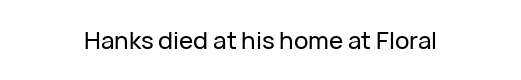
Q: Is the text italic (slanted)? A: No, it is upright.
Q: Is the text underlined? A: No.
Q: How is the paragraph aligned? A: Centered.
Q: Is the spacing between letters normal or unusually wide? A: Normal.
